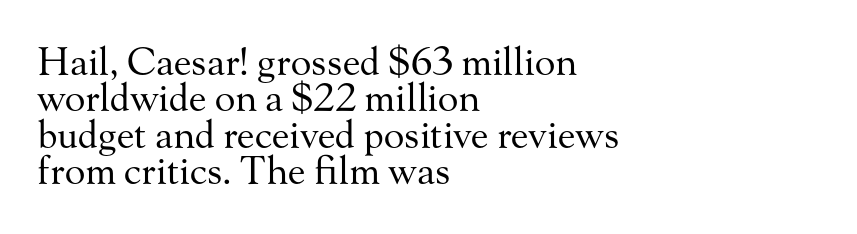
Left-aligned paragraph, ragged on the right. Proportional: the letters do not fall into vertical columns. The vertical gap from one line to the next is small. The designer went with a serif here, giving each stem small feet.
